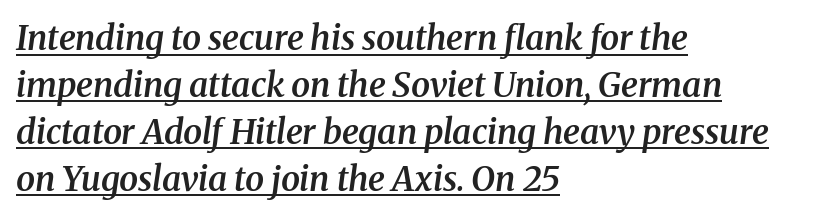
Default kerning and tracking; the words read as compact shapes. A normal amount of white space separates one row of letters from the next. Unlike a clean sans, this face finishes its strokes with serifs. Compared with a centered layout, this one pins lines to the left instead. How heavy is the stroke? Medium-heavy — a semibold, shy of bold. The glyphs are accompanied by a horizontal stroke just below them.
